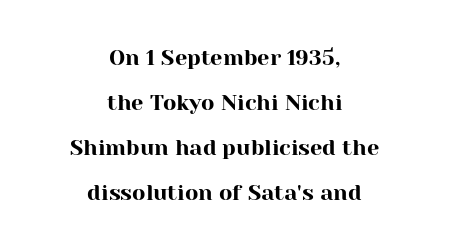
The image shows 22 px text type, upright; set centered, loose line spacing (2.04x), normal letter spacing, not underlined.
